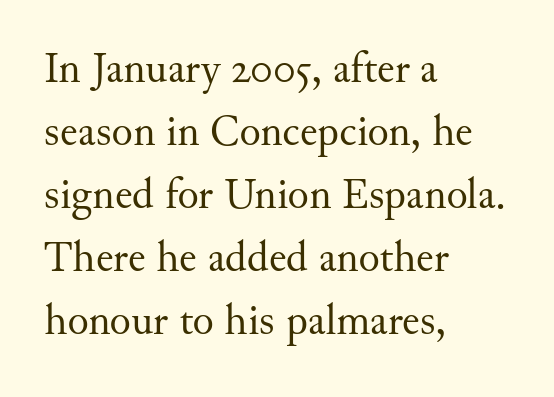
The image shows 44 px regular-weight serif type, upright; set left-aligned, normal line spacing (1.43x), normal letter spacing, not underlined; medium stroke contrast and a small x-height.
